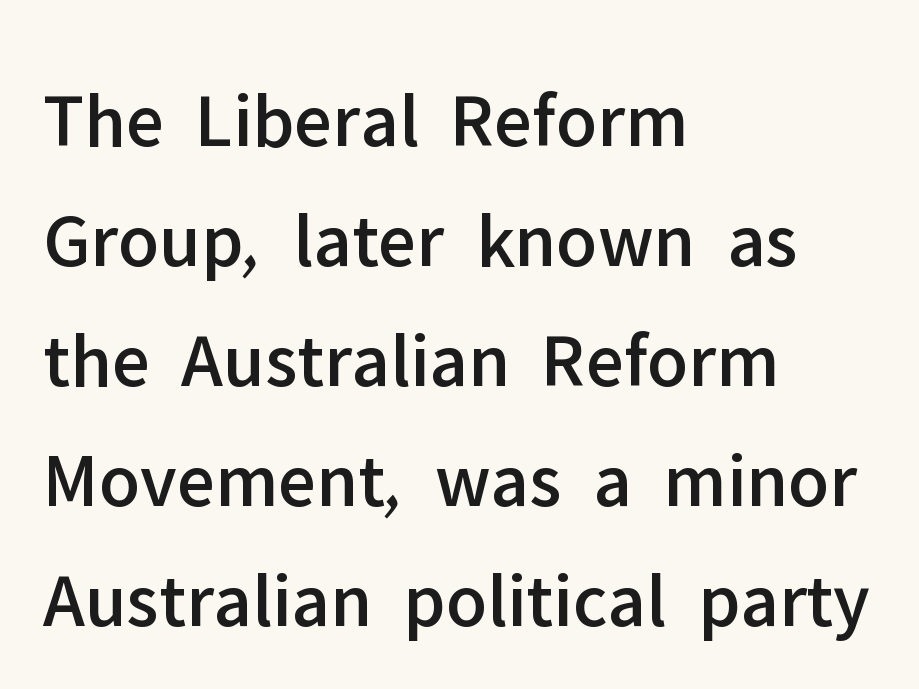
The lines are quadded left. Look at the bottom of the vertical strokes: they stop flat, with no serifs. Type without underlining. Unlike italic type, these characters show no tilt at all.
